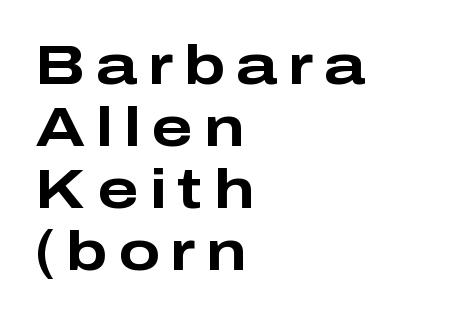
The paragraph has a hard left edge and a soft right edge. You can tell it's not italic because the verticals are truly vertical. The passage shown is not underscored anywhere. A typesetter would call this leading minimal, almost set solid. Is the type bold? Yes — the strokes are clearly thick and heavy.
